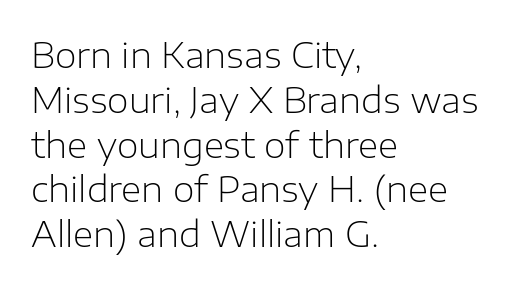
The image shows 35 px light sans-serif type, upright; set left-aligned, normal line spacing (1.28x), normal letter spacing, not underlined; low stroke contrast and a medium x-height.
